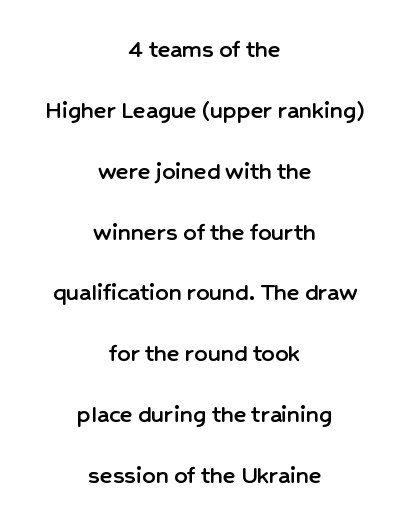
{"italic": "no", "underline": "no", "align": "center", "line_spacing": "loose", "line_spacing_ratio": 2.34, "letter_spacing": "normal", "letter_spacing_em": 0.0, "glyph_px": 26}
